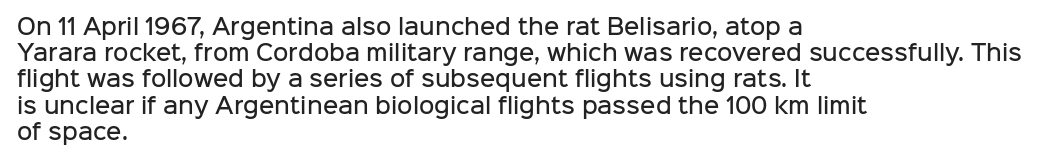
Just letters on the line, the space beneath them empty. Evenly set lines give the paragraph a standard silhouette. Compared with a centered layout, this one pins lines to the left instead. Letter spacing: default.
